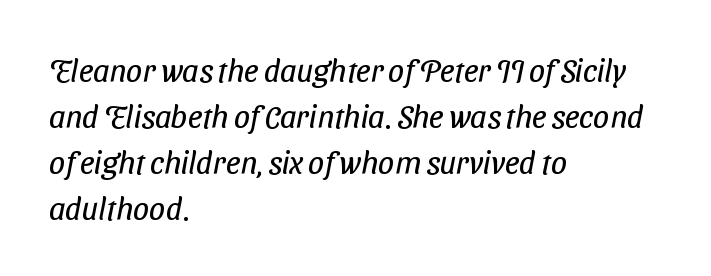
Q: Is the text bold? A: No.
Q: Is the typeface a serif or a sans-serif typeface? A: Sans-serif.
Q: Is the text underlined? A: No.
Q: How is the paragraph aligned? A: Left-aligned.
Q: Is the spacing between letters normal or unusually wide? A: Normal.
Q: Is the spacing between lines tight, normal or loose? A: Normal.
Q: Width (condensed, normal, or wide)? A: Condensed.
Q: Stroke contrast? A: Low.
Q: x-height? A: Medium.
Q: Monospaced? A: No.
